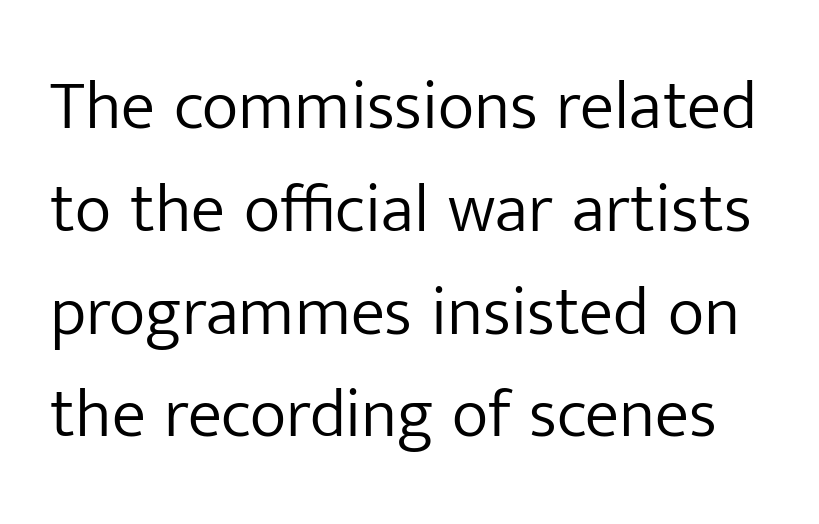
Q: Is the text bold? A: No.
Q: Is the text italic (slanted)? A: No, it is upright.
Q: Is the typeface a serif or a sans-serif typeface? A: Sans-serif.
Q: Is the text underlined? A: No.
Q: Is the spacing between letters normal or unusually wide? A: Normal.
Q: Is the spacing between lines tight, normal or loose? A: Normal.
Q: Width (condensed, normal, or wide)? A: Normal.
Q: Stroke contrast? A: Low.
Q: x-height? A: Medium.
Q: Monospaced? A: No.
